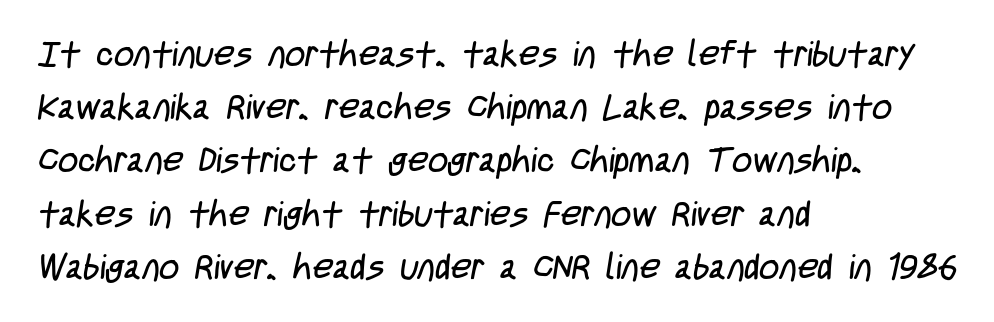
The image shows 35 px regular-weight, condensed sans-serif type; set left-aligned, normal line spacing (1.52x), normal letter spacing, not underlined; low stroke contrast and a large x-height.
